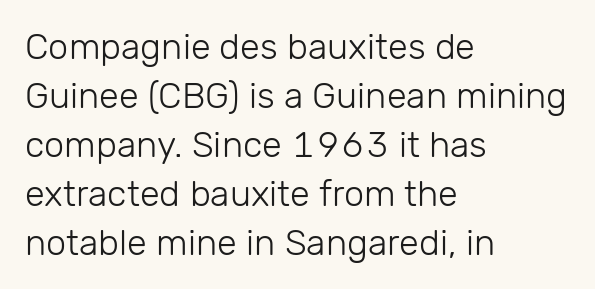
{"serif": "no", "italic": "no", "bold": "no", "weight": "light", "width": "normal", "stroke_contrast": "low", "x_height": "medium", "monospaced": "no", "underline": "no", "align": "left", "line_spacing": "normal", "line_spacing_ratio": 1.36, "letter_spacing": "normal", "letter_spacing_em": 0.0, "glyph_px": 36}
